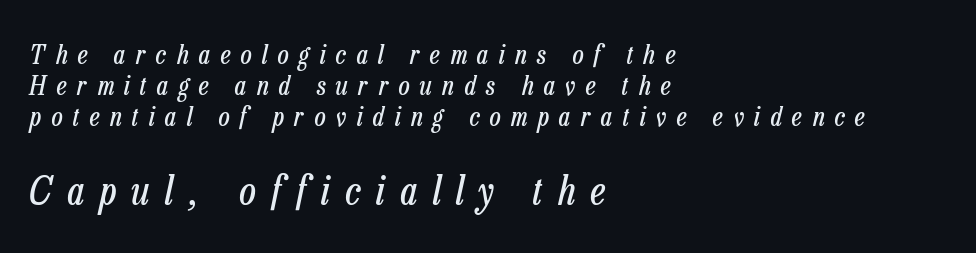
Q: Is the text bold? A: No.
Q: Is the text italic (slanted)? A: Yes, it leans right by about 13 degrees.
Q: Is the text underlined? A: No.
Q: How is the paragraph aligned? A: Left-aligned.
Q: Is the spacing between letters normal or unusually wide? A: Unusually wide.
Q: Is the spacing between lines tight, normal or loose? A: Tight.
Q: Which block of text is set in a larger size, the first (top) or the second (bottom)? A: The second (bottom) one.
Q: Width (condensed, normal, or wide)? A: Condensed.
Q: Stroke contrast? A: Low.
Q: x-height? A: Medium.
Q: Monospaced? A: No.
